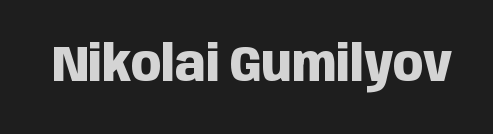
Q: Is the text bold? A: Yes.
Q: Is the text italic (slanted)? A: No, it is upright.
Q: Is the typeface a serif or a sans-serif typeface? A: Sans-serif.
Q: Is the text underlined? A: No.
Q: Is the spacing between letters normal or unusually wide? A: Normal.
Q: Width (condensed, normal, or wide)? A: Condensed.
Q: Stroke contrast? A: Low.
Q: x-height? A: Large.
Q: Monospaced? A: No.
